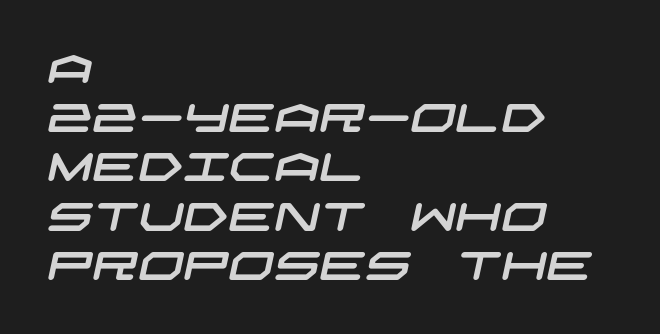
The image shows 40 px wide sans-serif type; set left-aligned, line spacing 1.23x, normal letter spacing, not underlined; low stroke contrast and a large x-height.
